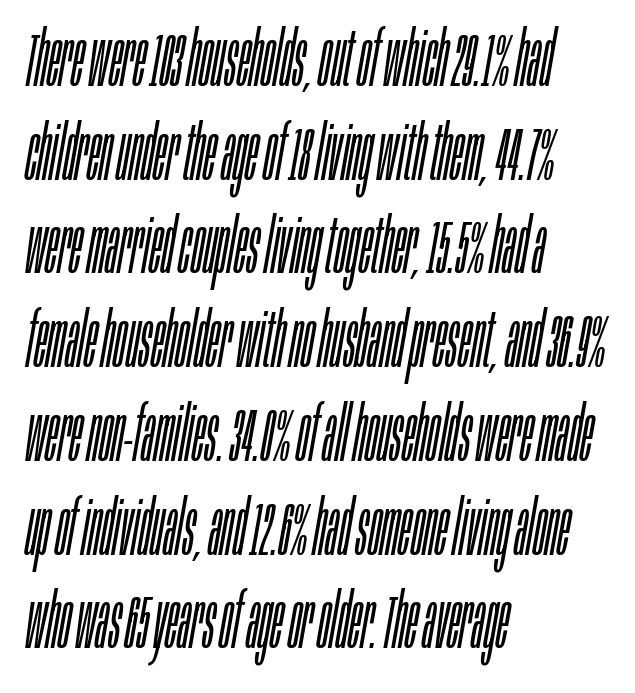
The image shows 75 px light, condensed type, italic (leaning right); set left-aligned, normal line spacing (1.25x), normal letter spacing, not underlined; low stroke contrast and a large x-height.
